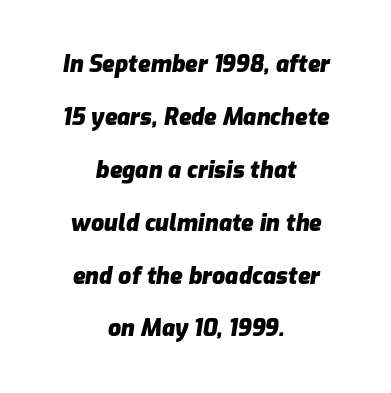
The text carries the slant typical of an italic or oblique font. The space beneath each line is pristine and unruled. These lines stack symmetrically, like a column narrowing and widening about its center. Inter-character spacing is left at the font's built-in metrics. Notice how thick the strokes are: this is what a full bold looks like. Each new line begins a long way beneath the previous one.
